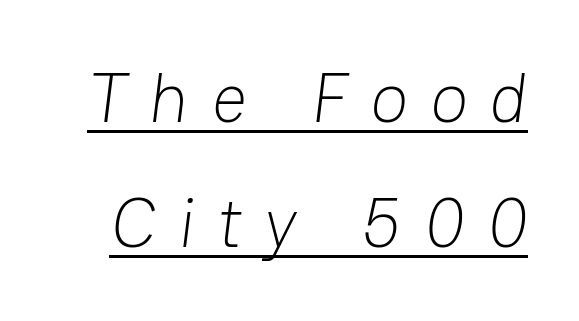
{"serif": "no", "bold": "no", "weight": "light", "width": "normal", "stroke_contrast": "low", "x_height": "medium", "monospaced": "no", "underline": "yes", "line_spacing_ratio": 1.79, "letter_spacing": "wide", "letter_spacing_em": 0.32, "glyph_px": 70}
